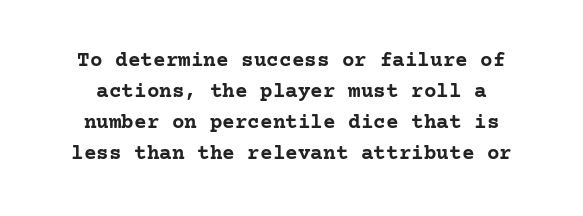
The image shows 21 px bold type, upright; set normal line spacing (1.47x), normal letter spacing, not underlined.
